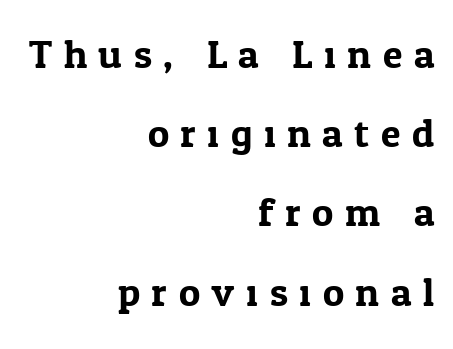
The image shows 40 px serif type, upright; set right-aligned, loose line spacing (1.98x), unusually wide letter spacing (+0.29 em), not underlined; low stroke contrast and a medium x-height.
